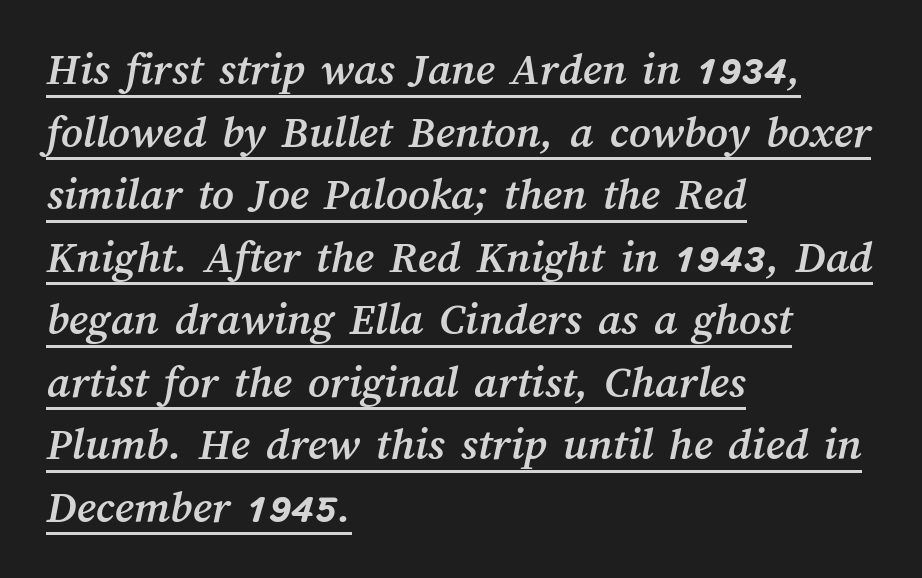
Q: Is the text underlined? A: Yes.
Q: How is the paragraph aligned? A: Left-aligned.
Q: Is the spacing between letters normal or unusually wide? A: Normal.
Q: Is the spacing between lines tight, normal or loose? A: Normal.
Q: Width (condensed, normal, or wide)? A: Normal.
Q: Stroke contrast? A: Medium.
Q: x-height? A: Medium.
Q: Monospaced? A: No.
